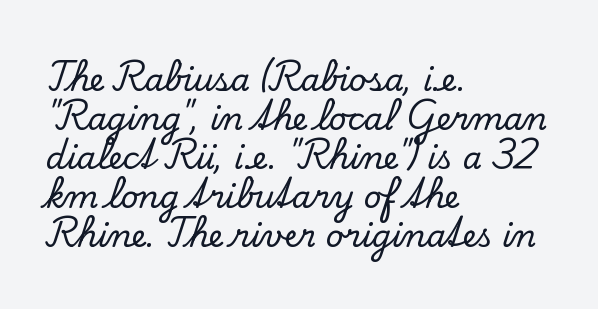
Each letter keeps its own natural width here, so spacing adapts to shape. Tracking value appears to be zero — textbook default spacing. The area under the type is left untouched. The type family on display is of the serif kind.
